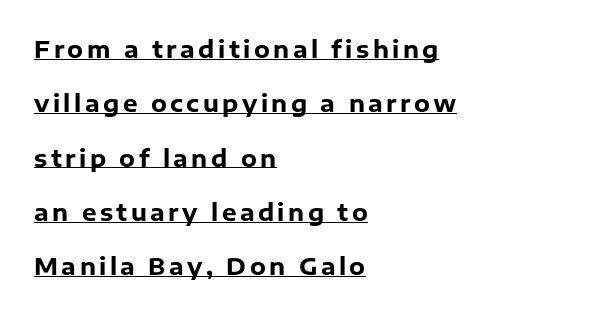
{"italic": "no", "bold": "yes", "underline": "yes", "align": "left", "line_spacing": "loose", "line_spacing_ratio": 2.36, "glyph_px": 23}
